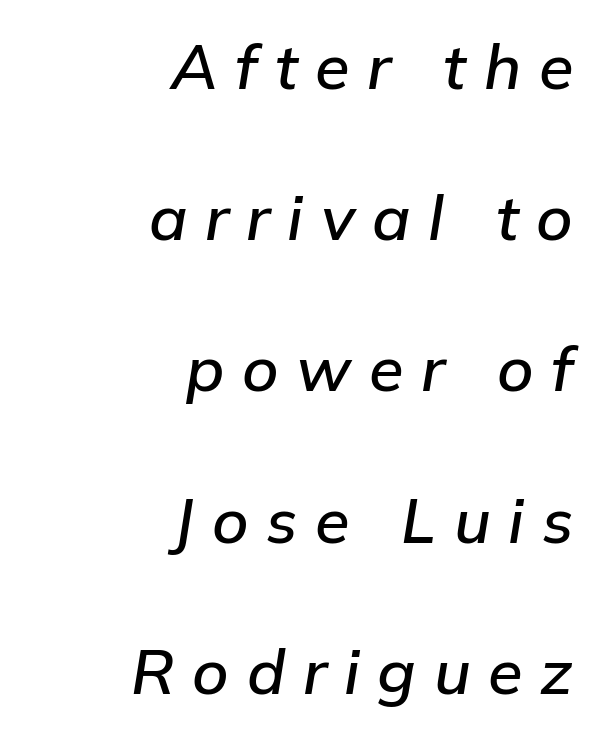
Q: Is the text italic (slanted)? A: Yes, it leans right by about 9 degrees.
Q: Is the text underlined? A: No.
Q: How is the paragraph aligned? A: Right-aligned.
Q: Is the spacing between letters normal or unusually wide? A: Unusually wide.
Q: Is the spacing between lines tight, normal or loose? A: Loose.
Q: Width (condensed, normal, or wide)? A: Normal.
Q: Stroke contrast? A: Low.
Q: x-height? A: Medium.
Q: Monospaced? A: No.
